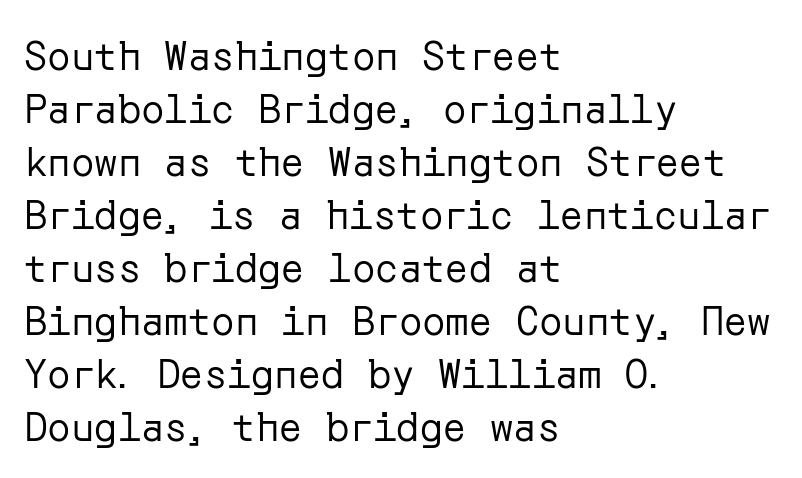
The image shows 39 px regular-weight sans-serif type, upright; set left-aligned, normal line spacing (1.36x), normal letter spacing, not underlined; low stroke contrast and a medium x-height.
